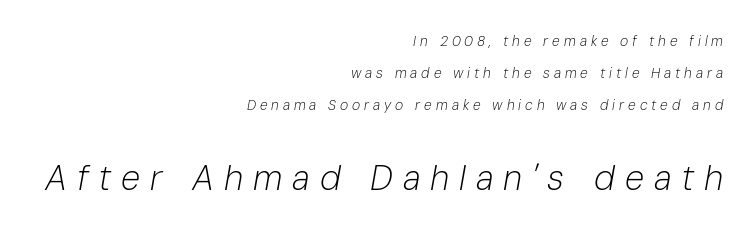
Q: Is the text bold? A: No.
Q: Is the text italic (slanted)? A: Yes, it leans right by about 10 degrees.
Q: Is the text underlined? A: No.
Q: How is the paragraph aligned? A: Right-aligned.
Q: Is the spacing between letters normal or unusually wide? A: Unusually wide.
Q: Is the spacing between lines tight, normal or loose? A: Loose.
Q: Which block of text is set in a larger size, the first (top) or the second (bottom)? A: The second (bottom) one.
Q: Width (condensed, normal, or wide)? A: Normal.
Q: Stroke contrast? A: Low.
Q: x-height? A: Medium.
Q: Monospaced? A: No.
